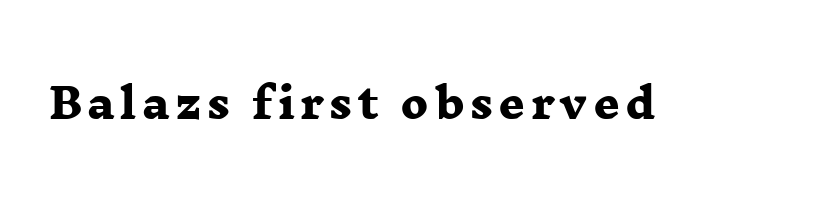
Underlining? Definitely not there. The sample has been set heavy, in full bold. Small tapered or slab feet sit at the stroke ends, so this counts as serif. A typesetter would call this proportional, since set widths differ per character.
